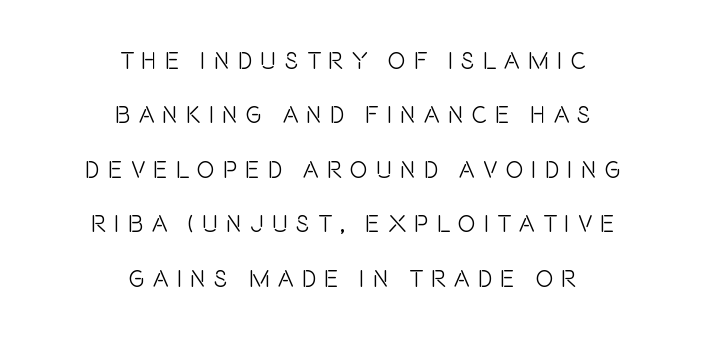
The image shows 24 px text type, upright; set centered, loose line spacing (2.27x), unusually wide letter spacing (+0.33 em), not underlined.
